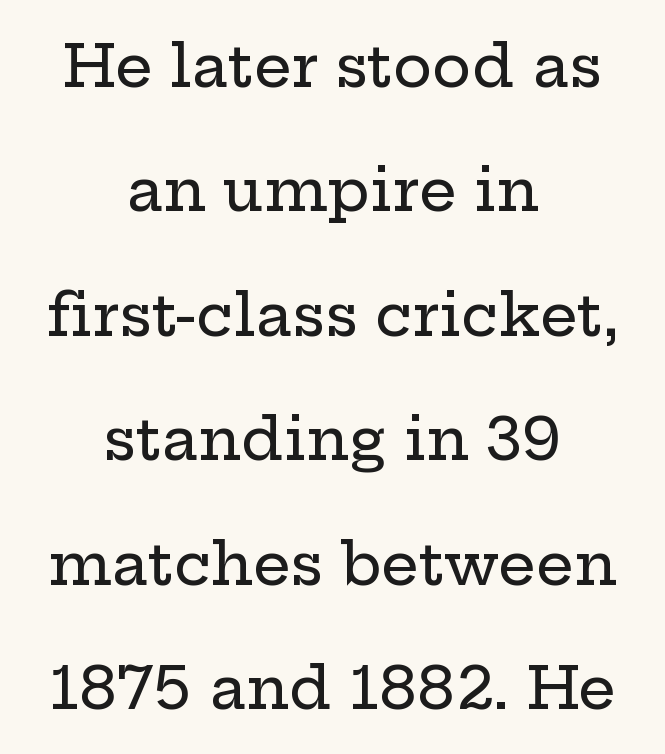
Vertical strokes here are truly vertical. Honestly, the letter spacing is just normal — you wouldn't notice it. The letters carry serifs — small finishing strokes at the ends of their stems. The foot of each line stays bare and open.
